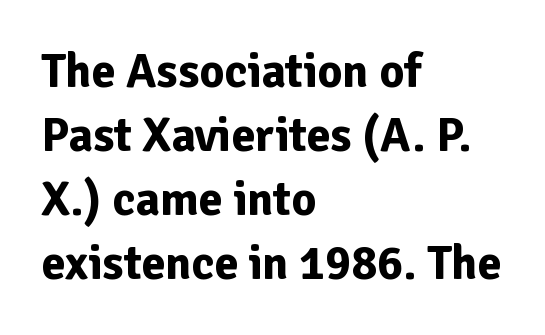
The image shows 48 px bold sans-serif type, upright; set left-aligned, normal line spacing (1.33x), normal letter spacing, not underlined; low stroke contrast and a medium x-height.
